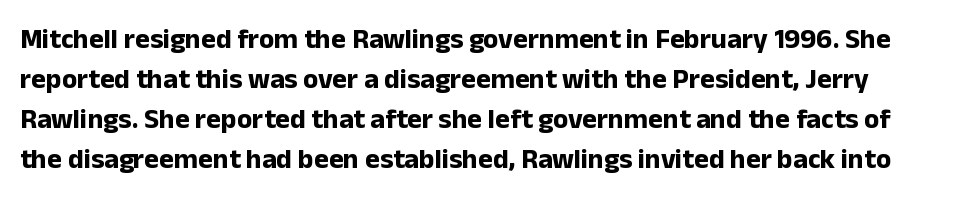
The letters carry no serifs — their stems end cleanly without finishing strokes. Unlike italic type, these characters show no tilt at all. The space between consecutive lines is moderate. Quick note: underline off. Spacing verdict: proportional, widths tailored to each character. This rendering leaves character spacing at its baseline value.
